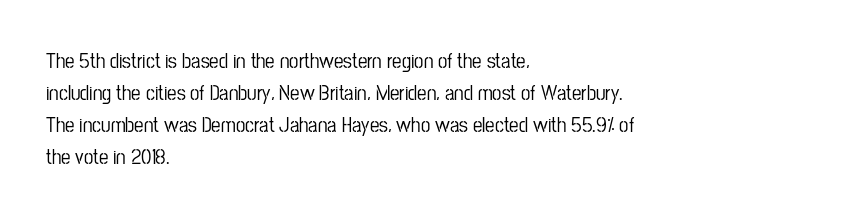
The image shows 21 px text type, upright; set left-aligned, normal line spacing (1.52x), normal letter spacing, not underlined.
